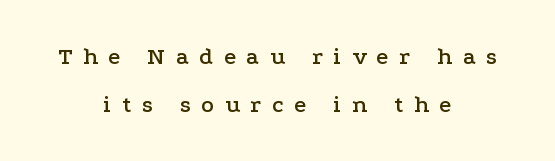
The type sits square on the baseline with zero lean. How are the letters spaced? Widely, with obvious added tracking. Layout note: lines centered. Underlining? Definitely not there. One glance says open: line gaps are wider than usual.
